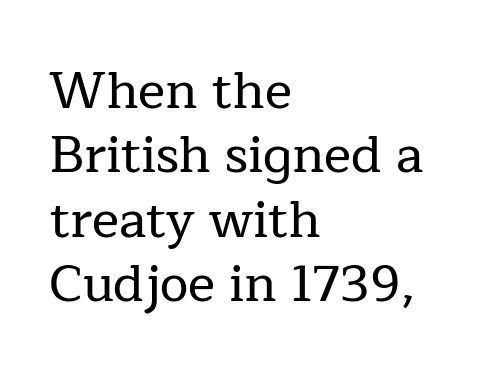
Q: Is the text italic (slanted)? A: No, it is upright.
Q: Is the typeface a serif or a sans-serif typeface? A: Serif.
Q: Is the text underlined? A: No.
Q: How is the paragraph aligned? A: Left-aligned.
Q: Is the spacing between letters normal or unusually wide? A: Normal.
Q: Is the spacing between lines tight, normal or loose? A: Normal.
Q: Width (condensed, normal, or wide)? A: Normal.
Q: Stroke contrast? A: Low.
Q: x-height? A: Medium.
Q: Monospaced? A: No.
